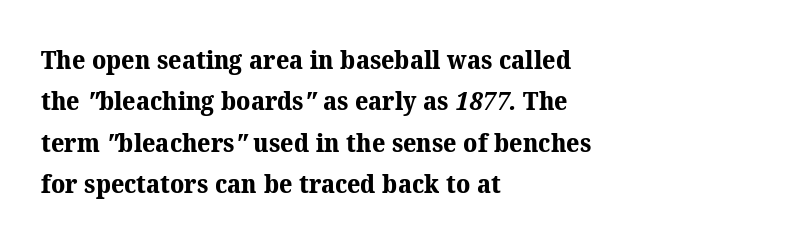
Q: Is the text bold? A: Yes.
Q: Is the text underlined? A: No.
Q: How is the paragraph aligned? A: Left-aligned.
Q: Is the spacing between letters normal or unusually wide? A: Normal.
Q: Is the spacing between lines tight, normal or loose? A: Normal.
